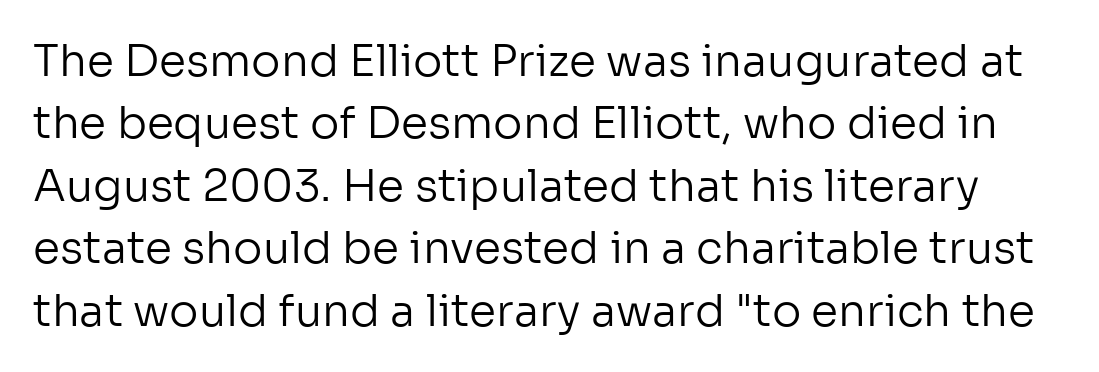
The image shows 44 px regular-weight sans-serif type, upright; set normal line spacing (1.42x), normal letter spacing, not underlined; low stroke contrast and a medium x-height.
